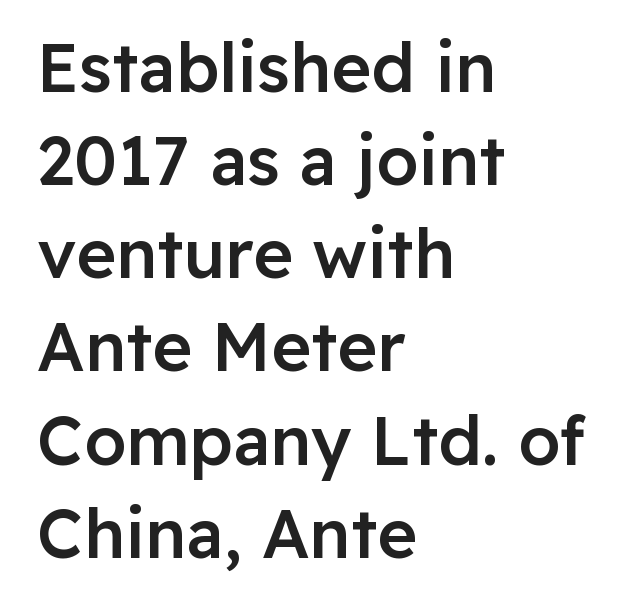
This rendering leaves character spacing at its baseline value. Serifs: no, the terminals of the letterforms are clean. The rendering uses natural spacing where letterforms have individual widths. Vertical strokes here are truly vertical.
